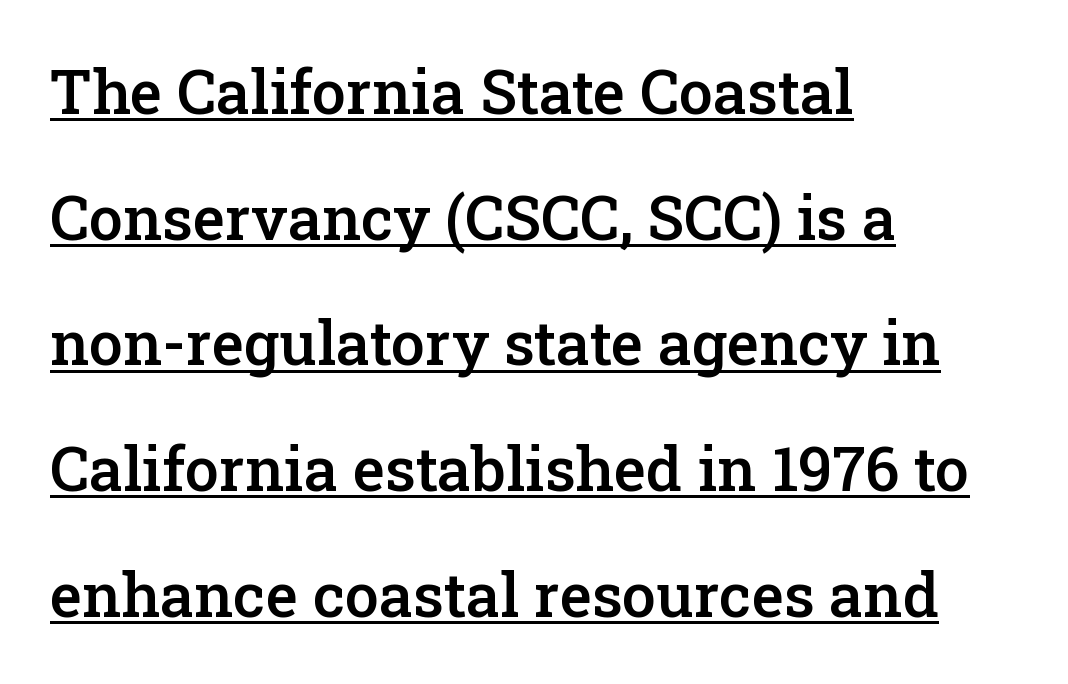
{"serif": "yes", "italic": "no", "bold": "semi", "weight": "semibold", "width": "normal", "stroke_contrast": "low", "x_height": "medium", "monospaced": "no", "underline": "yes", "align": "left", "line_spacing": "loose", "line_spacing_ratio": 2.06, "letter_spacing": "normal", "letter_spacing_em": 0.0, "glyph_px": 61}
